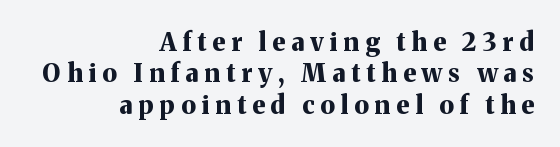
{"italic": "no", "bold": "yes", "underline": "no", "align": "right", "line_spacing": "normal", "line_spacing_ratio": 1.26, "letter_spacing": "wide", "letter_spacing_em": 0.24, "glyph_px": 25}
